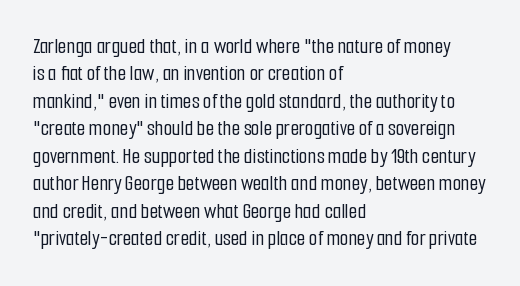
{"italic": "no", "underline": "no", "align": "left", "line_spacing": "normal", "line_spacing_ratio": 1.25, "letter_spacing": "normal", "letter_spacing_em": 0.0, "glyph_px": 22}
